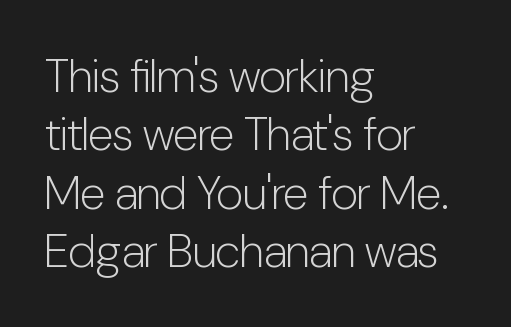
The image shows 47 px light, condensed sans-serif type, upright; set left-aligned, line spacing 1.24x, normal letter spacing, not underlined; low stroke contrast and a medium x-height.
